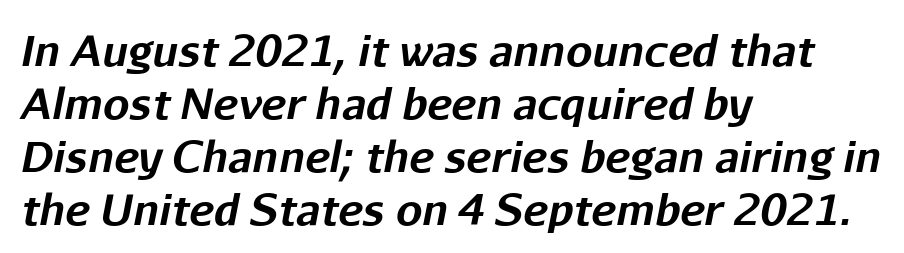
{"italic": "yes", "lean": "right", "slant_degrees": 11, "bold": "yes", "weight": "bold", "width": "normal", "stroke_contrast": "low", "x_height": "medium", "monospaced": "no", "underline": "no", "align": "left", "line_spacing": "normal", "line_spacing_ratio": 1.26, "letter_spacing": "normal", "letter_spacing_em": 0.0, "glyph_px": 42}
